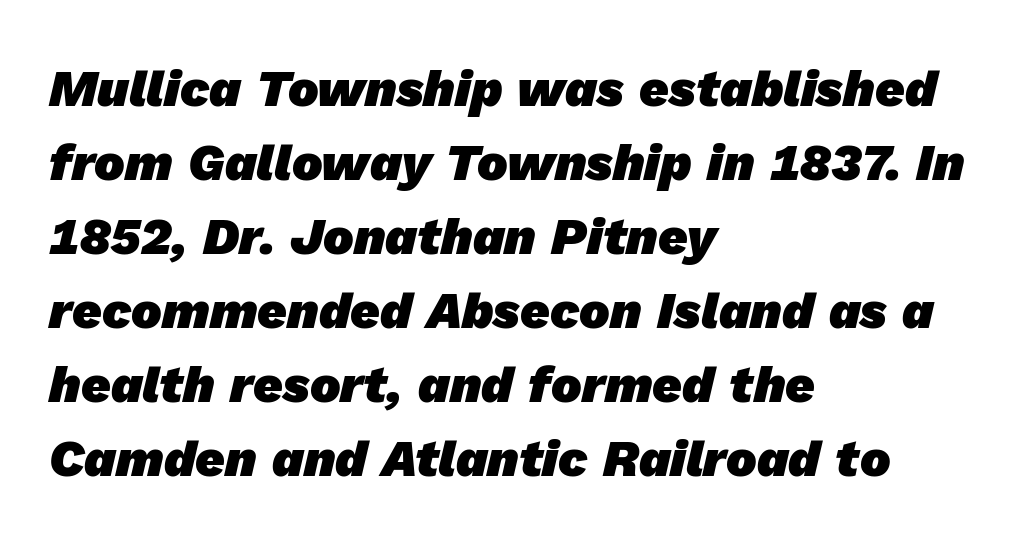
Q: Is the text bold? A: Yes.
Q: Is the typeface a serif or a sans-serif typeface? A: Sans-serif.
Q: Is the text underlined? A: No.
Q: How is the paragraph aligned? A: Left-aligned.
Q: Is the spacing between letters normal or unusually wide? A: Normal.
Q: Is the spacing between lines tight, normal or loose? A: Normal.
Q: Width (condensed, normal, or wide)? A: Normal.
Q: Stroke contrast? A: Low.
Q: x-height? A: Medium.
Q: Monospaced? A: No.
